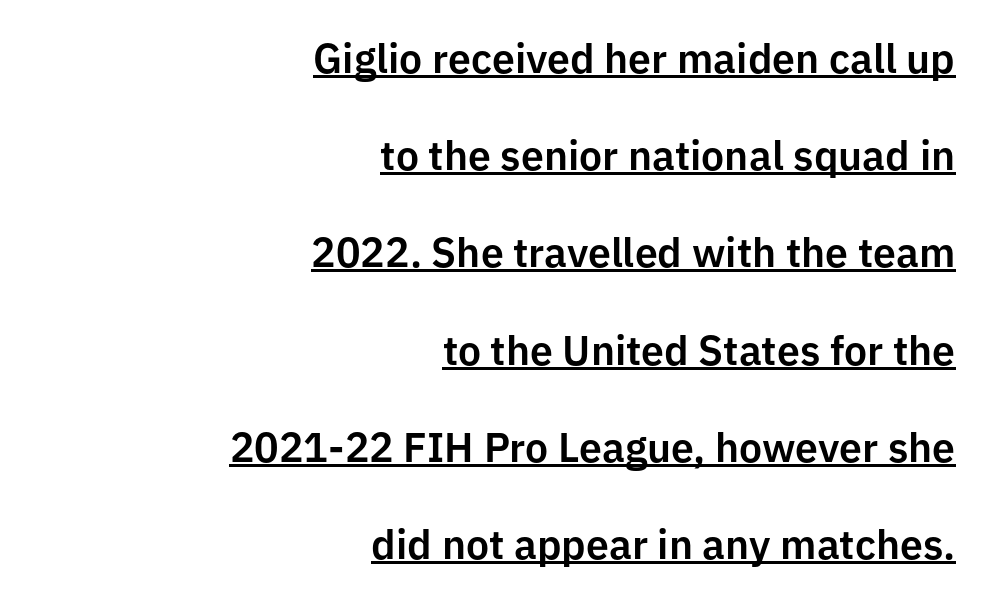
Does extra space separate the letters? No, they use regular spacing. Tall strokes in this sample are plumb rather than angled. The lines are spread far apart with generous leading. The ragged edge is on the left, which tells us the setting is flush right. These lines are composed in type without serifs.
